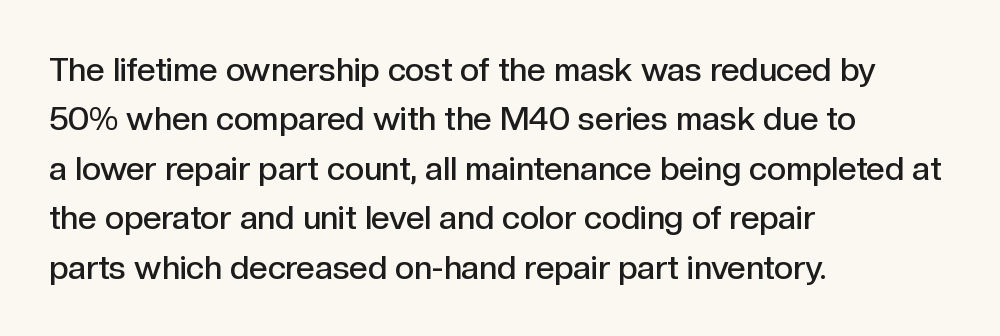
{"serif": "no", "italic": "no", "bold": "semi", "weight": "semibold", "width": "normal", "x_height": "medium", "monospaced": "no", "underline": "no", "align": "left", "line_spacing": "normal", "line_spacing_ratio": 1.5, "letter_spacing": "normal", "letter_spacing_em": 0.0, "glyph_px": 33}
